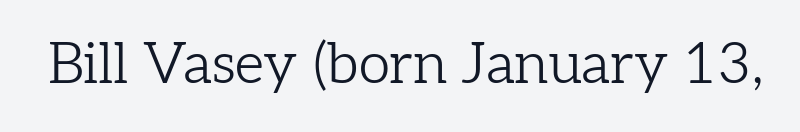
{"serif": "yes", "italic": "no", "bold": "no", "weight": "light", "width": "normal", "stroke_contrast": "low", "x_height": "medium", "monospaced": "no", "underline": "no", "letter_spacing": "normal", "letter_spacing_em": 0.0, "glyph_px": 57}
